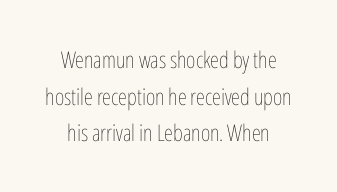
Letters rest on an invisible, unmarked baseline. The letterforms sit at book weight or below. These lines keep a tight, regular rhythm from letter to letter. Honestly, the row spacing looks completely unremarkable.
